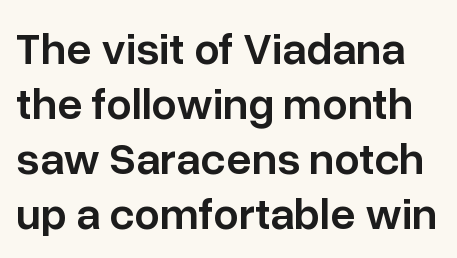
Firm but not heavy-handed strokes: this text is semibold. The rendering uses natural spacing where letterforms have individual widths. The type family on display is of the sans-serif kind. Is the letter spacing exaggerated? No — it looks like the ordinary default.
